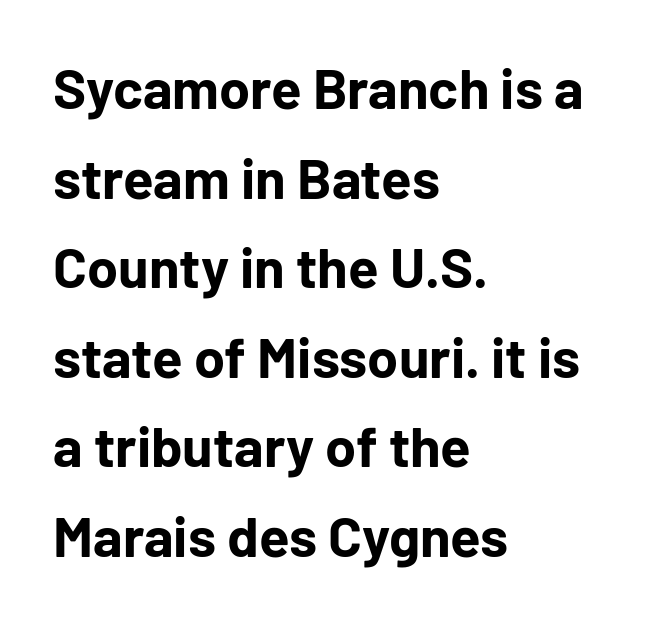
Q: Is the text bold? A: Yes.
Q: Is the text italic (slanted)? A: No, it is upright.
Q: Is the typeface a serif or a sans-serif typeface? A: Sans-serif.
Q: Is the text underlined? A: No.
Q: How is the paragraph aligned? A: Left-aligned.
Q: Is the spacing between letters normal or unusually wide? A: Normal.
Q: Is the spacing between lines tight, normal or loose? A: Normal.
Q: Width (condensed, normal, or wide)? A: Normal.
Q: Stroke contrast? A: Low.
Q: x-height? A: Medium.
Q: Monospaced? A: No.
